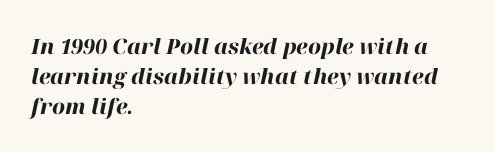
The image shows 21 px bold type, italic (leaning right); set left-aligned, normal line spacing (1.42x), normal letter spacing, not underlined.
